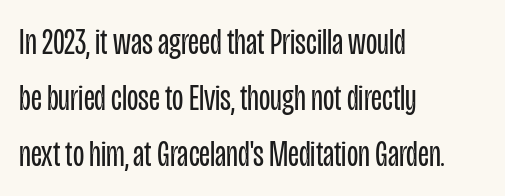
The image shows 37 px regular-weight, condensed sans-serif type, upright; set left-aligned, normal line spacing (1.52x), normal letter spacing, not underlined; low stroke contrast and a large x-height.
